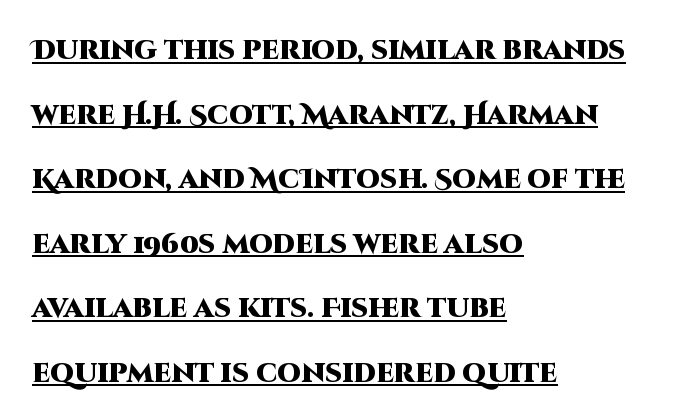
The image shows 27 px bold type, upright; set left-aligned, loose line spacing (2.39x), normal letter spacing, underlined.
